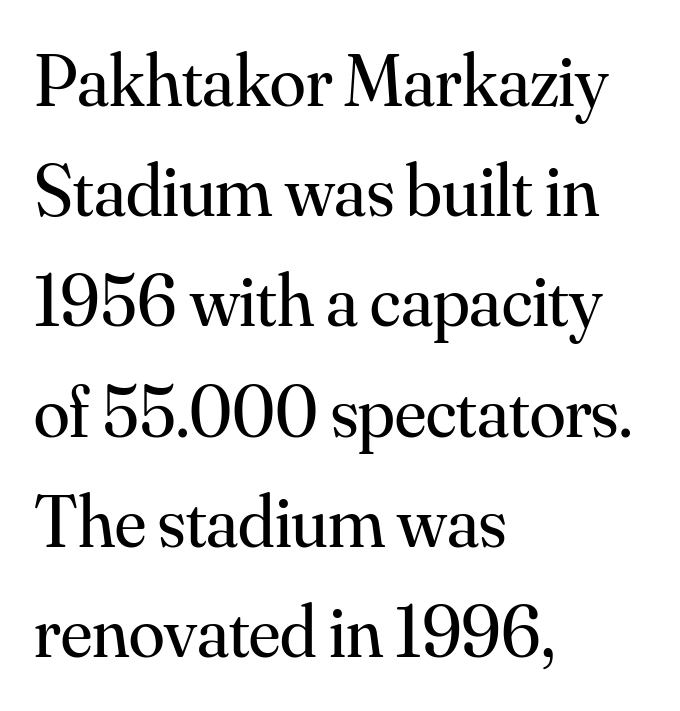
Q: Is the text bold? A: No.
Q: Is the text italic (slanted)? A: No, it is upright.
Q: Is the typeface a serif or a sans-serif typeface? A: Serif.
Q: Is the text underlined? A: No.
Q: How is the paragraph aligned? A: Left-aligned.
Q: Is the spacing between letters normal or unusually wide? A: Normal.
Q: Is the spacing between lines tight, normal or loose? A: Normal.
Q: Width (condensed, normal, or wide)? A: Normal.
Q: Stroke contrast? A: Medium.
Q: x-height? A: Small.
Q: Monospaced? A: No.
